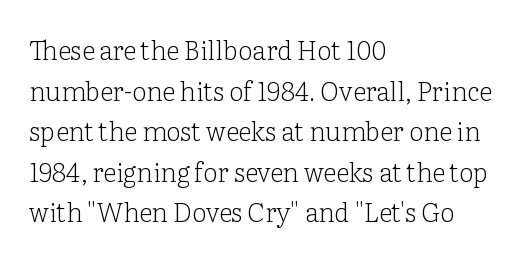
{"italic": "no", "bold": "no", "underline": "no", "align": "left", "line_spacing": "normal", "line_spacing_ratio": 1.56, "letter_spacing": "normal", "letter_spacing_em": 0.0, "glyph_px": 26}
